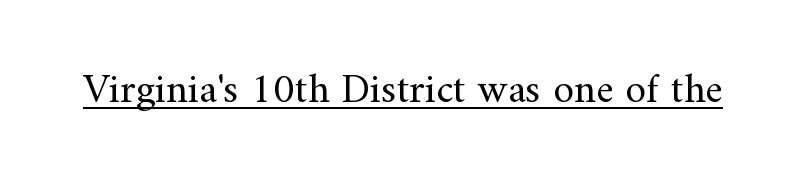
Q: Is the text bold? A: No.
Q: Is the text italic (slanted)? A: No, it is upright.
Q: Is the typeface a serif or a sans-serif typeface? A: Serif.
Q: Is the text underlined? A: Yes.
Q: Is the spacing between letters normal or unusually wide? A: Normal.
Q: Width (condensed, normal, or wide)? A: Normal.
Q: Stroke contrast? A: Medium.
Q: x-height? A: Small.
Q: Monospaced? A: No.
